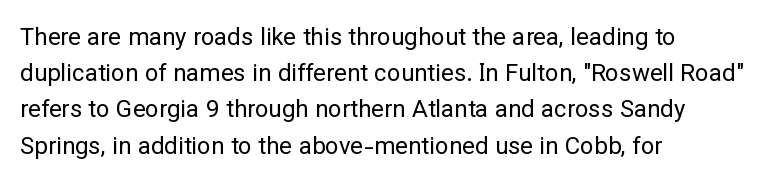
{"italic": "no", "bold": "no", "underline": "no", "align": "left", "line_spacing": "normal", "line_spacing_ratio": 1.51, "letter_spacing": "normal", "letter_spacing_em": 0.0, "glyph_px": 24}
